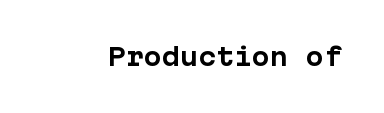
Q: Is the text bold? A: Yes.
Q: Is the text italic (slanted)? A: No, it is upright.
Q: Is the text underlined? A: No.
Q: Is the spacing between letters normal or unusually wide? A: Normal.
